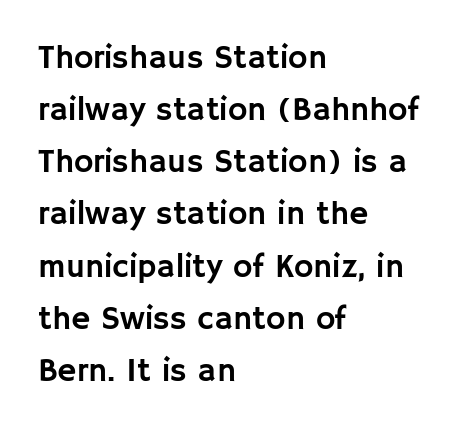
{"serif": "no", "italic": "no", "width": "normal", "stroke_contrast": "low", "x_height": "large", "monospaced": "no", "underline": "no", "align": "left", "line_spacing": "normal", "line_spacing_ratio": 1.58, "letter_spacing": "normal", "letter_spacing_em": 0.0, "glyph_px": 33}
